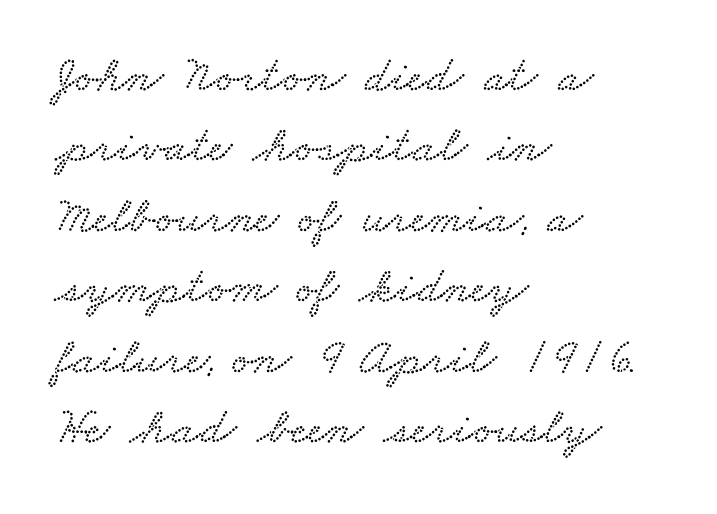
The image shows 51 px wide type; set left-aligned, normal line spacing (1.38x), normal letter spacing, not underlined; low stroke contrast and a small x-height.
